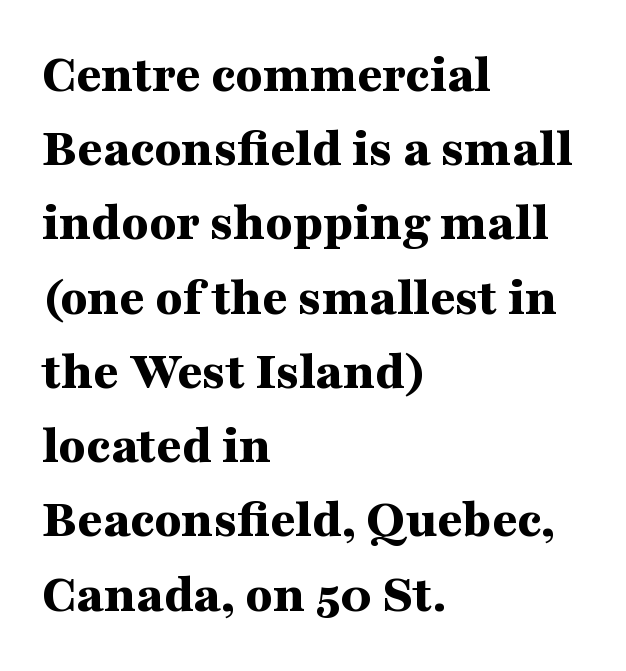
Q: Is the text bold? A: Yes.
Q: Is the text italic (slanted)? A: No, it is upright.
Q: Is the typeface a serif or a sans-serif typeface? A: Serif.
Q: Is the text underlined? A: No.
Q: How is the paragraph aligned? A: Left-aligned.
Q: Is the spacing between letters normal or unusually wide? A: Normal.
Q: Is the spacing between lines tight, normal or loose? A: Normal.
Q: Width (condensed, normal, or wide)? A: Wide.
Q: Stroke contrast? A: Medium.
Q: x-height? A: Medium.
Q: Monospaced? A: No.
